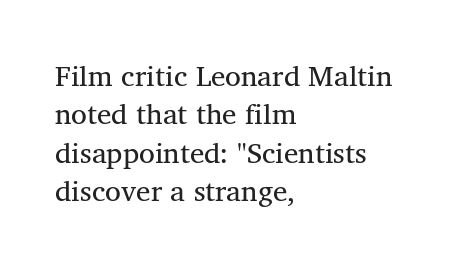
{"serif": "yes", "bold": "no", "weight": "regular", "width": "normal", "stroke_contrast": "medium", "x_height": "medium", "monospaced": "no", "underline": "no", "align": "left", "line_spacing": "normal", "line_spacing_ratio": 1.32, "letter_spacing": "normal", "letter_spacing_em": 0.0, "glyph_px": 29}
